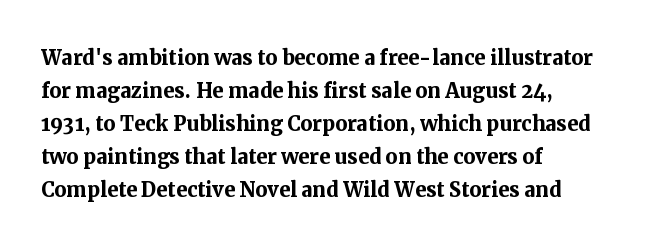
Q: Is the text bold? A: Yes.
Q: Is the text italic (slanted)? A: No, it is upright.
Q: Is the text underlined? A: No.
Q: How is the paragraph aligned? A: Left-aligned.
Q: Is the spacing between letters normal or unusually wide? A: Normal.
